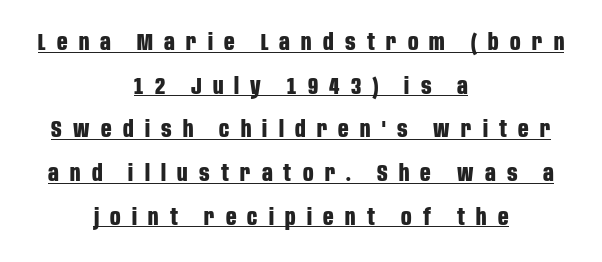
The line texture is sparse and dotted thanks to wide tracking. A rule runs beneath these lines of type. In CSS terms this would be text-align: center. Is there much room between lines? Yes — plenty of vertical air separates them. On the weight axis this lands at bold, roughly 700.
